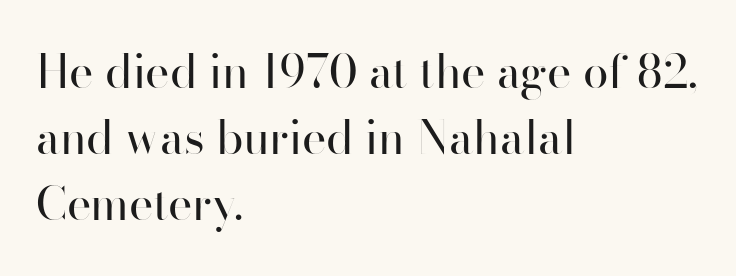
The area under the type is left untouched. Notice how the passage keeps a crisp vertical edge on the left only. What stands out about the letter spacing? Nothing — it is the standard amount. Unlike a traditional serif, this face leaves its strokes unadorned. How would I describe the line gaps? Plain and ordinary. Does the lettering tilt? It doesn't — this is upright.
